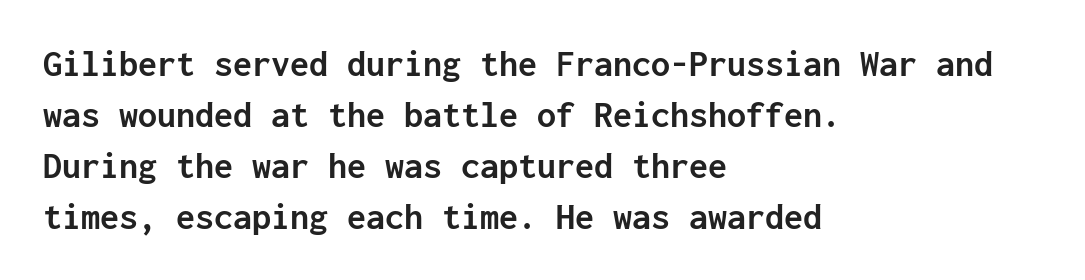
Q: Is the text bold? A: Yes.
Q: Is the text italic (slanted)? A: No, it is upright.
Q: Is the typeface a serif or a sans-serif typeface? A: Sans-serif.
Q: Is the text underlined? A: No.
Q: How is the paragraph aligned? A: Left-aligned.
Q: Is the spacing between letters normal or unusually wide? A: Normal.
Q: Is the spacing between lines tight, normal or loose? A: Normal.
Q: Width (condensed, normal, or wide)? A: Normal.
Q: Stroke contrast? A: Low.
Q: x-height? A: Medium.
Q: Monospaced? A: Yes.
